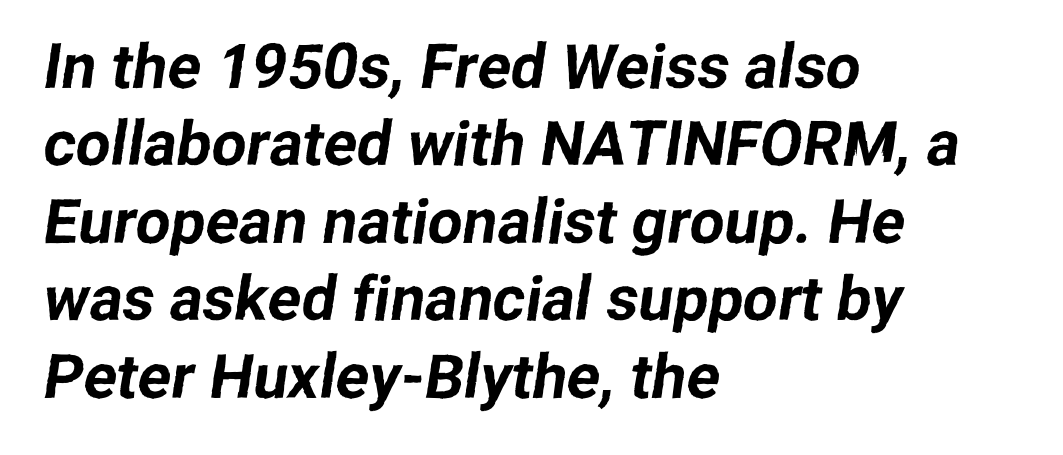
Regarding leading, the lines here are spaced in the standard way. Do the characters align in a grid? No, the font is proportional. Leftover space on each line is placed entirely after the last word. The font family rendered here belongs to the sans-serif group. Nothing unusual about the tracking: characters are spaced as the font intends. The string is rendered with underlining switched off.
